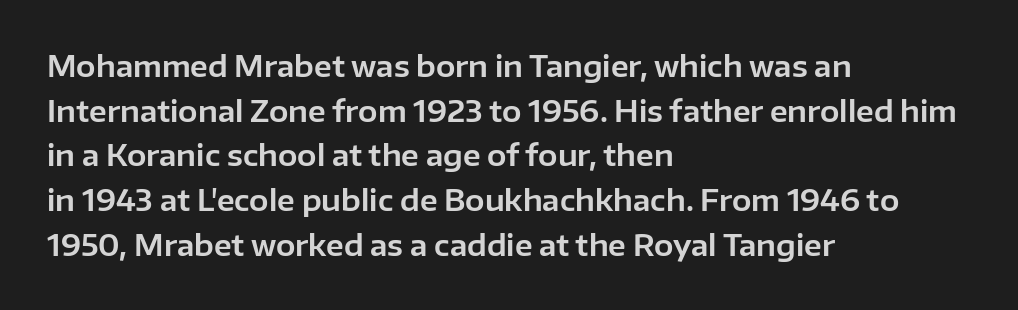
{"serif": "no", "italic": "no", "width": "normal", "stroke_contrast": "low", "x_height": "medium", "monospaced": "no", "underline": "no", "align": "left", "line_spacing": "normal", "line_spacing_ratio": 1.54, "letter_spacing": "normal", "letter_spacing_em": 0.0, "glyph_px": 29}
